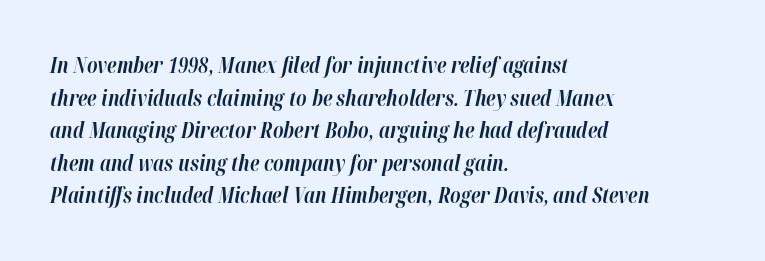
{"italic": "yes", "lean": "right", "slant_degrees": 12, "bold": "yes", "underline": "no", "align": "left", "line_spacing": "normal", "line_spacing_ratio": 1.55, "letter_spacing": "normal", "letter_spacing_em": 0.0, "glyph_px": 21}
